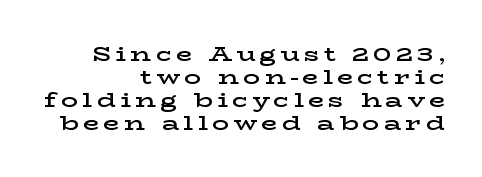
{"italic": "no", "bold": "semi", "underline": "no", "align": "right", "line_spacing": "tight", "line_spacing_ratio": 1.1, "letter_spacing": "wide", "letter_spacing_em": 0.21, "glyph_px": 21}
